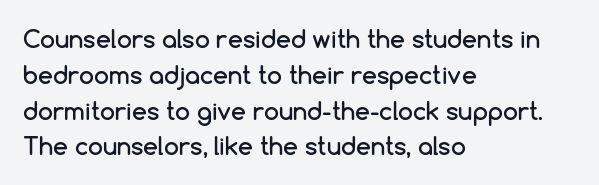
Summary of vertical rhythm: regular, with standard interline spacing. Is the block centered? No — it sits flush against the left margin. Nobody drew a line under any word here. Unlike italic type, these characters show no tilt at all.
